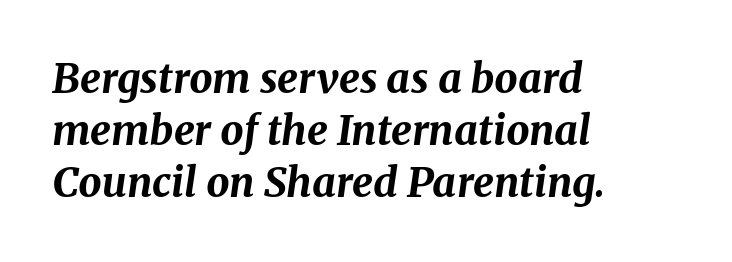
The image shows 41 px bold type, italic (leaning right); set left-aligned, normal line spacing (1.27x), normal letter spacing, not underlined; medium stroke contrast and a medium x-height.
